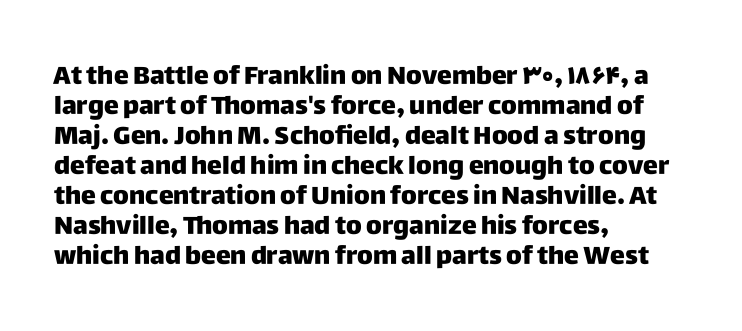
{"italic": "no", "underline": "no", "align": "left", "line_spacing_ratio": 1.2, "letter_spacing": "normal", "letter_spacing_em": 0.0, "glyph_px": 25}
